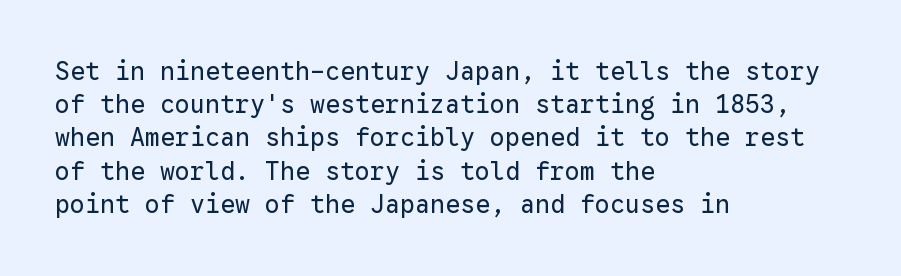
Q: Is the text bold? A: No.
Q: Is the text italic (slanted)? A: No, it is upright.
Q: Is the text underlined? A: No.
Q: How is the paragraph aligned? A: Left-aligned.
Q: Is the spacing between letters normal or unusually wide? A: Normal.
Q: Is the spacing between lines tight, normal or loose? A: Normal.
